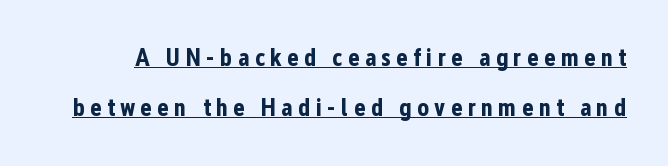
{"italic": "no", "bold": "yes", "underline": "yes", "line_spacing": "loose", "line_spacing_ratio": 2.01, "letter_spacing": "wide", "letter_spacing_em": 0.21, "glyph_px": 25}
